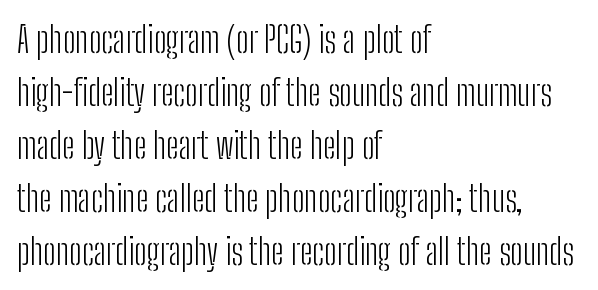
{"serif": "no", "italic": "no", "bold": "no", "weight": "light", "width": "condensed", "stroke_contrast": "low", "x_height": "medium", "monospaced": "no", "underline": "no", "align": "left", "line_spacing": "normal", "line_spacing_ratio": 1.47, "letter_spacing": "normal", "letter_spacing_em": 0.0, "glyph_px": 36}
